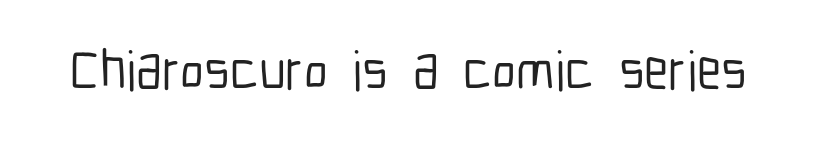
{"serif": "no", "italic": "no", "width": "condensed", "stroke_contrast": "low", "x_height": "medium", "monospaced": "no", "underline": "no", "letter_spacing": "normal", "letter_spacing_em": 0.0, "glyph_px": 55}
